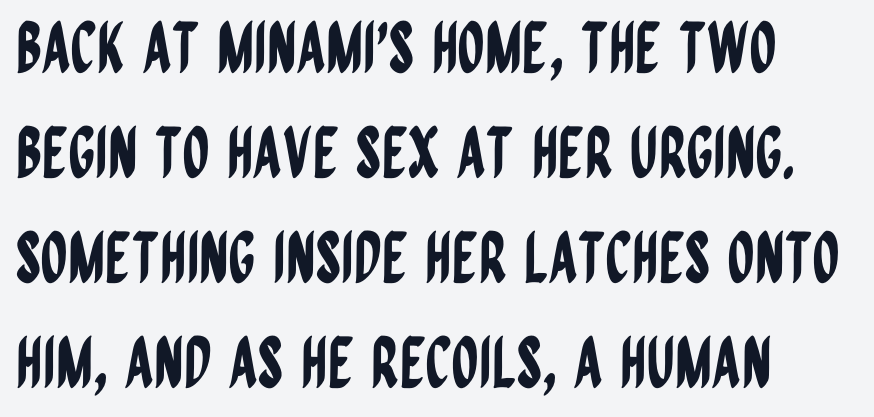
The image shows 69 px condensed sans-serif type, upright; set left-aligned, normal line spacing (1.52x), normal letter spacing, not underlined; low stroke contrast and a large x-height.
